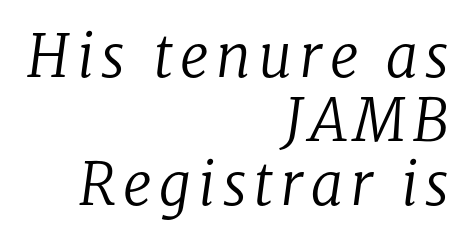
Spacing verdict: proportional, widths tailored to each character. The text block is weighted toward the right margin, trailing off unevenly leftward. Yep, those are serifs on the letters. Regarding leading, the lines here are crowded together. Bare-footed words on every line. This reads as an unemphasized weight, regular at the heaviest.
